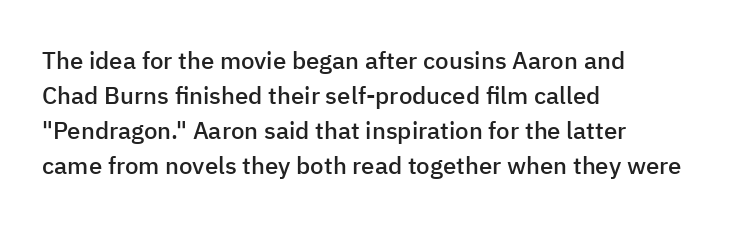
{"italic": "no", "bold": "semi", "underline": "no", "align": "left", "line_spacing": "normal", "line_spacing_ratio": 1.46, "letter_spacing": "normal", "letter_spacing_em": 0.0, "glyph_px": 24}
